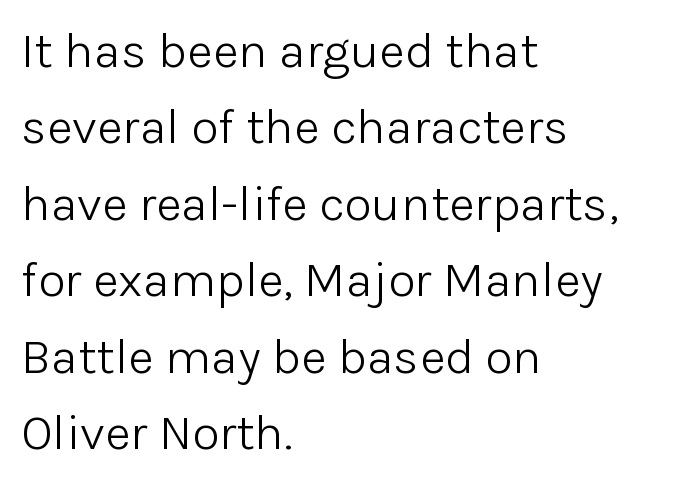
{"serif": "no", "italic": "no", "bold": "no", "weight": "light", "width": "normal", "stroke_contrast": "low", "x_height": "medium", "monospaced": "no", "underline": "no", "align": "left", "line_spacing": "normal", "line_spacing_ratio": 1.53, "letter_spacing": "normal", "letter_spacing_em": 0.0, "glyph_px": 50}
